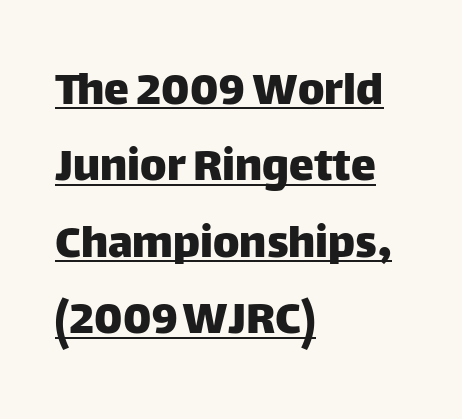
{"serif": "no", "italic": "no", "width": "normal", "stroke_contrast": "low", "x_height": "large", "monospaced": "no", "underline": "yes", "align": "left", "line_spacing": "normal", "line_spacing_ratio": 1.53, "letter_spacing": "normal", "letter_spacing_em": 0.0, "glyph_px": 50}
